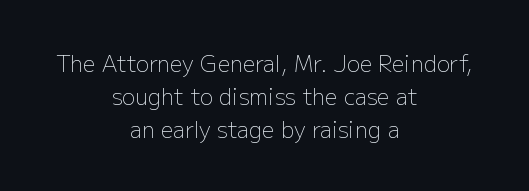
Q: Is the text bold? A: No.
Q: Is the text italic (slanted)? A: No, it is upright.
Q: Is the text underlined? A: No.
Q: How is the paragraph aligned? A: Centered.
Q: Is the spacing between letters normal or unusually wide? A: Normal.
Q: Is the spacing between lines tight, normal or loose? A: Normal.
